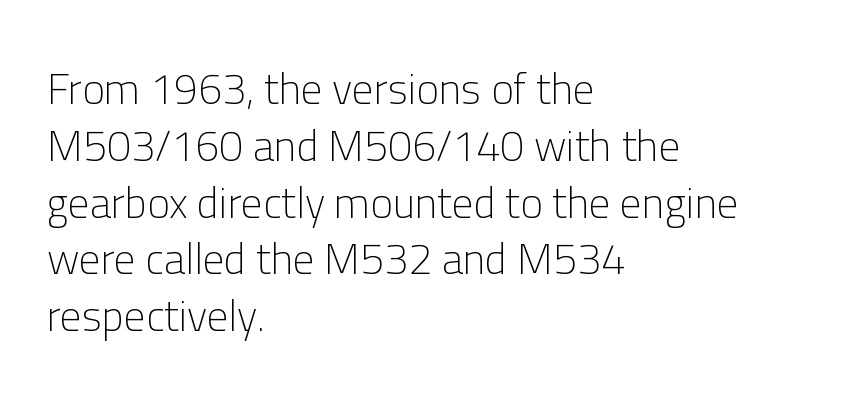
{"serif": "no", "italic": "no", "bold": "no", "weight": "light", "width": "normal", "stroke_contrast": "low", "x_height": "medium", "monospaced": "no", "underline": "no", "align": "left", "line_spacing": "normal", "line_spacing_ratio": 1.32, "letter_spacing": "normal", "letter_spacing_em": 0.0, "glyph_px": 43}
